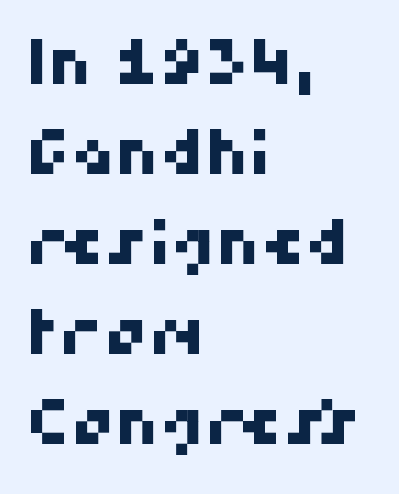
Q: Is the typeface a serif or a sans-serif typeface? A: Sans-serif.
Q: Is the text underlined? A: No.
Q: How is the paragraph aligned? A: Left-aligned.
Q: Is the spacing between letters normal or unusually wide? A: Normal.
Q: Is the spacing between lines tight, normal or loose? A: Normal.
Q: Width (condensed, normal, or wide)? A: Normal.
Q: Stroke contrast? A: High.
Q: x-height? A: Medium.
Q: Monospaced? A: No.
